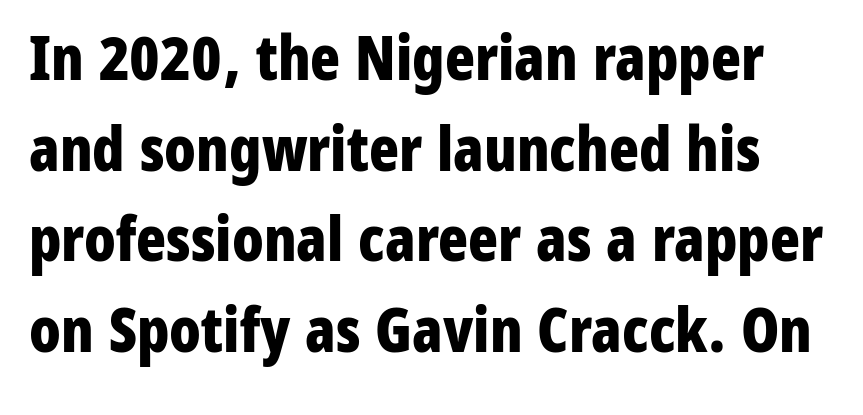
This is roman type, the default non-slanted kind. A typesetter would call this leading conventional body-copy spacing. The letters are bold, with thick, heavy strokes. Has an underline been added? It has not. Each letter's strokes conclude bluntly, with no projecting serifs. How are the letters spaced? Ordinarily, with no added tracking.
